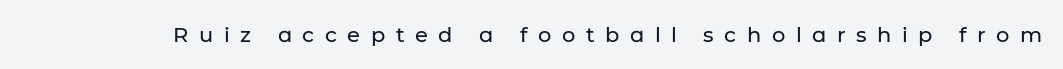
Q: Is the text italic (slanted)? A: No, it is upright.
Q: Is the text underlined? A: No.
Q: Is the spacing between letters normal or unusually wide? A: Unusually wide.
